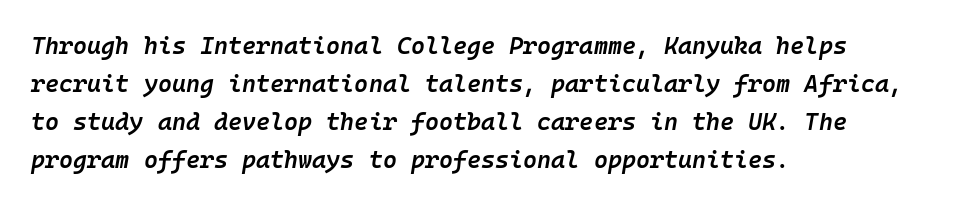
Q: Is the text bold? A: Semi-bold.
Q: Is the text italic (slanted)? A: Yes, it leans right by about 10 degrees.
Q: Is the text underlined? A: No.
Q: How is the paragraph aligned? A: Left-aligned.
Q: Is the spacing between letters normal or unusually wide? A: Normal.
Q: Is the spacing between lines tight, normal or loose? A: Normal.
